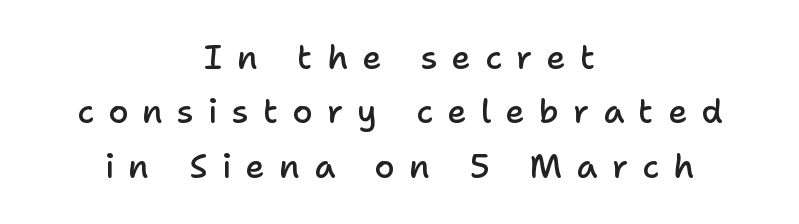
The image shows 33 px semibold sans-serif type, upright; set centered, normal line spacing (1.65x), unusually wide letter spacing (+0.43 em), not underlined; low stroke contrast and a medium x-height.
